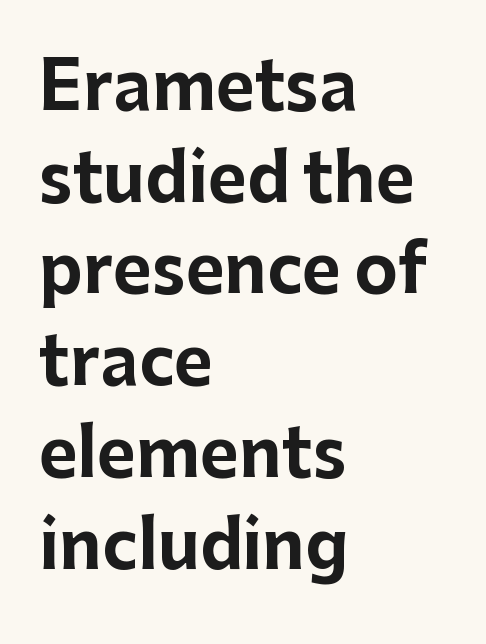
The image shows 66 px bold sans-serif type, upright; set left-aligned, normal line spacing (1.39x), normal letter spacing, not underlined; low stroke contrast and a medium x-height.
